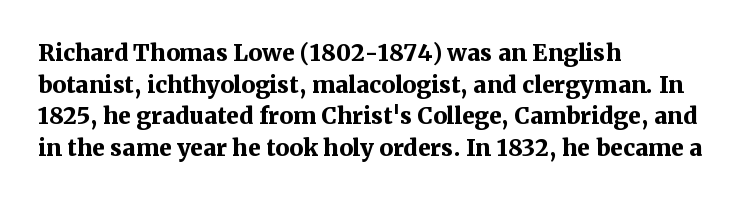
Q: Is the text bold? A: Yes.
Q: Is the text italic (slanted)? A: No, it is upright.
Q: Is the text underlined? A: No.
Q: How is the paragraph aligned? A: Left-aligned.
Q: Is the spacing between letters normal or unusually wide? A: Normal.
Q: Is the spacing between lines tight, normal or loose? A: Normal.
